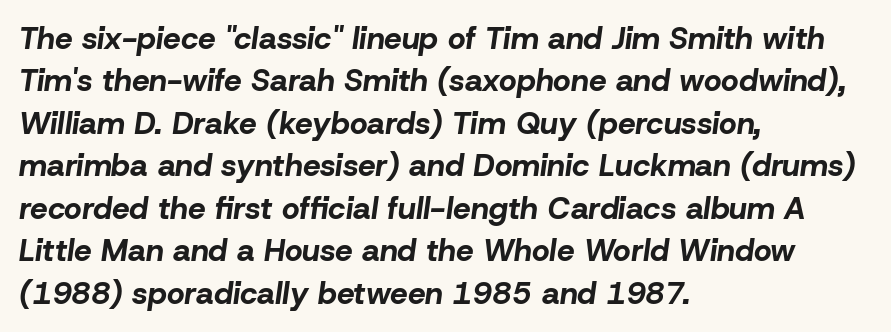
Notice how thick the strokes are: this is what a full bold looks like. Short and long lines alike share a common starting point at left. Character widths vary here, with narrow letters taking less room than wide ones. Underlining? Definitely not there. You could call the tracking neutral — neither tight nor loose.
